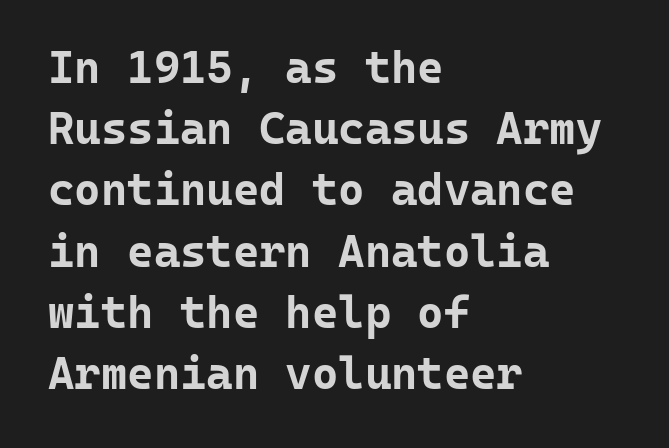
{"serif": "no", "italic": "no", "bold": "yes", "weight": "bold", "width": "normal", "stroke_contrast": "low", "x_height": "medium", "monospaced": "yes", "underline": "no", "align": "left", "line_spacing": "normal", "line_spacing_ratio": 1.36, "letter_spacing": "normal", "letter_spacing_em": 0.0, "glyph_px": 45}
